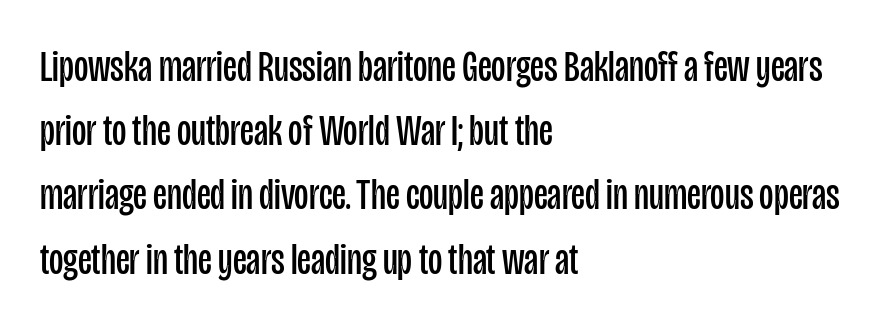
The letterforms sit at book weight or below. Proportional: the letters do not fall into vertical columns. Posture: straight, roman, zero tilt. A typesetter would label this face a sans. Bare-footed words on every line. Every row of glyphs begins at an identical x-position on the left.
